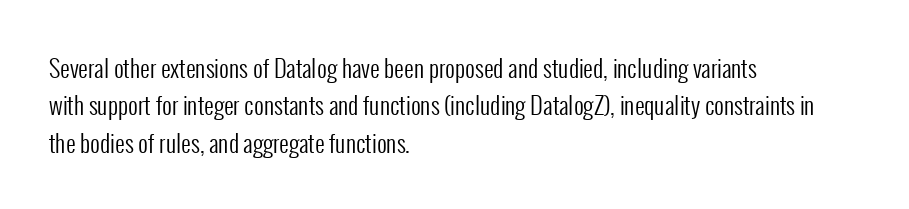
{"italic": "no", "bold": "no", "underline": "no", "align": "left", "line_spacing": "normal", "line_spacing_ratio": 1.56, "letter_spacing": "normal", "letter_spacing_em": 0.0, "glyph_px": 24}
